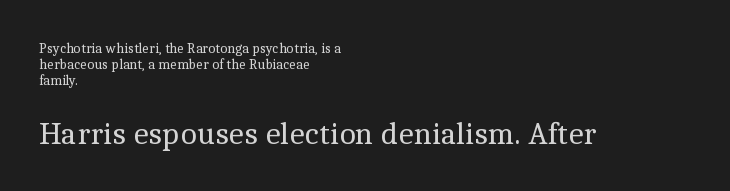
The image shows 32 px regular-weight serif type, upright; set left-aligned, tight line spacing (1.15x), normal letter spacing, not underlined; the second (bottom) block is 2.29x larger; a medium x-height.
